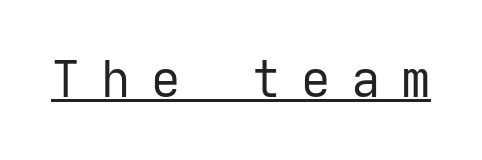
The image shows 49 px regular-weight sans-serif type, upright; set unusually wide letter spacing (+0.42 em), underlined; low stroke contrast and a medium x-height.
